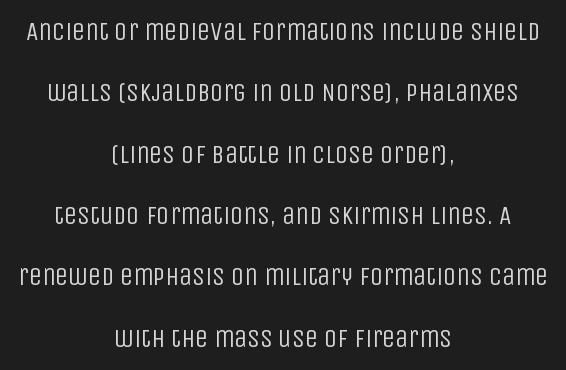
No extra tracking has been applied to these lines. The letters stand upright; this is a roman face. A centered setting, common on invitations and titles, is used for this passage. The vertical gap from one line to the next is large.
